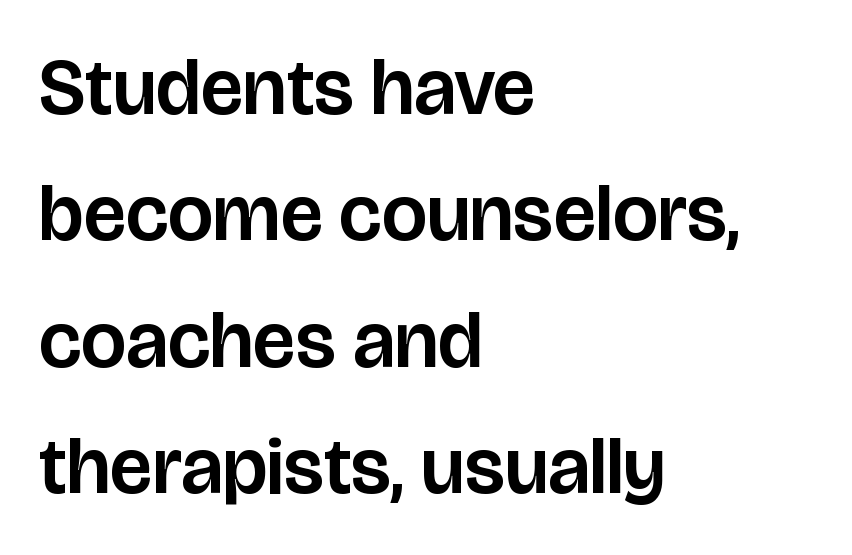
{"serif": "no", "italic": "no", "width": "normal", "stroke_contrast": "low", "x_height": "large", "monospaced": "no", "underline": "no", "align": "left", "line_spacing": "normal", "line_spacing_ratio": 1.58, "letter_spacing": "normal", "letter_spacing_em": 0.0, "glyph_px": 80}
